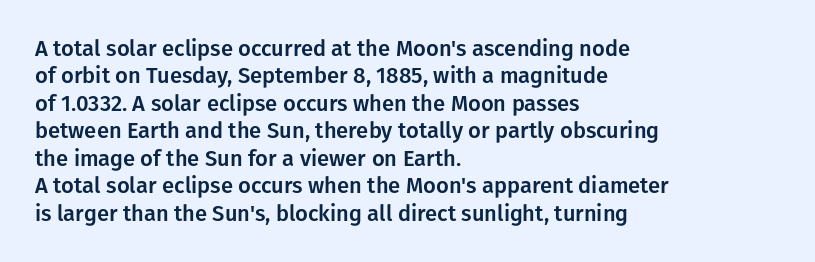
Q: Is the text italic (slanted)? A: No, it is upright.
Q: Is the text underlined? A: No.
Q: How is the paragraph aligned? A: Left-aligned.
Q: Is the spacing between letters normal or unusually wide? A: Normal.
Q: Is the spacing between lines tight, normal or loose? A: Normal.
